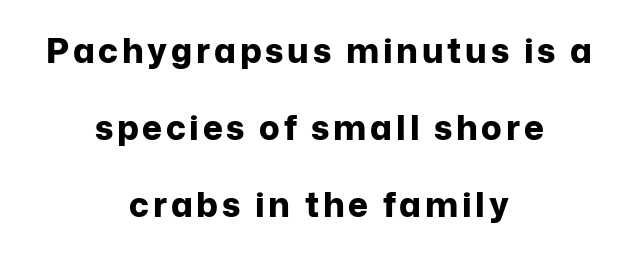
The image shows 34 px bold sans-serif type, upright; set centered, loose line spacing (2.26x), not underlined; low stroke contrast and a medium x-height.
